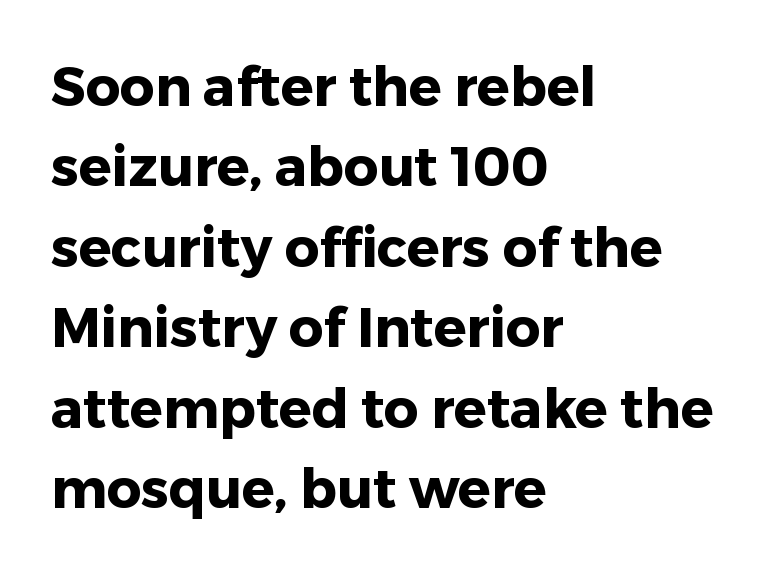
Horizontal bands of white between lines are of average thickness. Tracking value appears to be zero — textbook default spacing. Any mark beneath the type? The region is blank. Think of a printed novel: that variable character pitch is what you see here. The letters stand straight up with perfectly vertical stems. Visually the block forms a straight wall on the left and a jagged coastline on the right.
